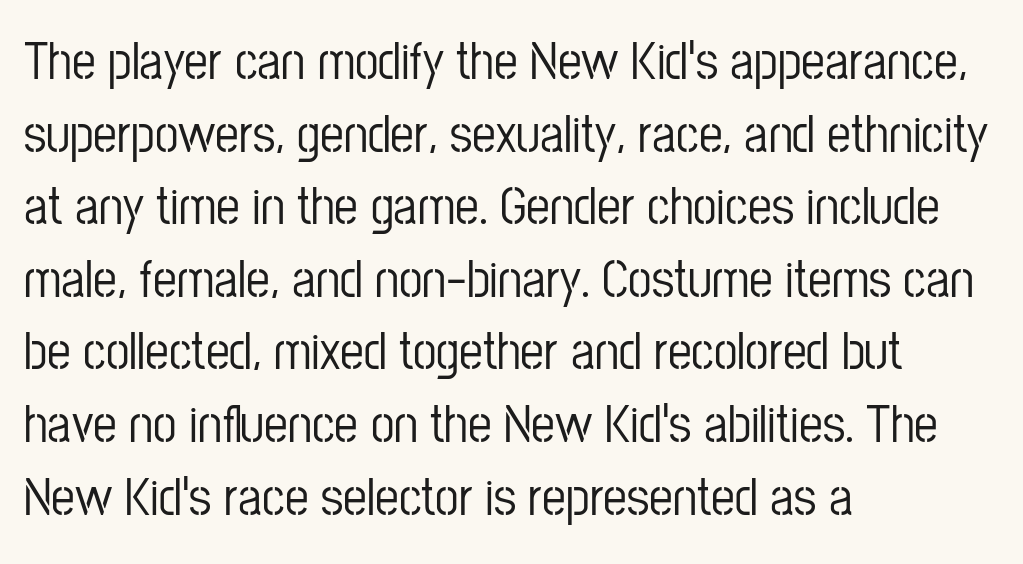
The image shows 53 px condensed sans-serif type, upright; set left-aligned, normal line spacing (1.37x), normal letter spacing, not underlined; low stroke contrast and a medium x-height.
